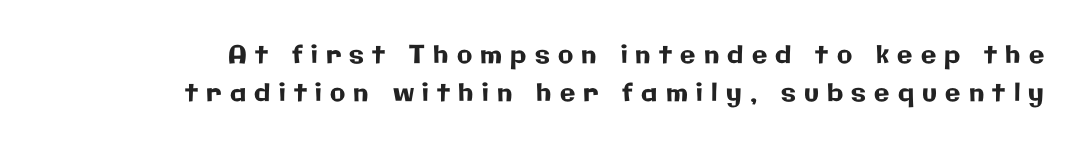
Q: Is the text italic (slanted)? A: No, it is upright.
Q: Is the text underlined? A: No.
Q: Is the spacing between letters normal or unusually wide? A: Unusually wide.
Q: Is the spacing between lines tight, normal or loose? A: Normal.
